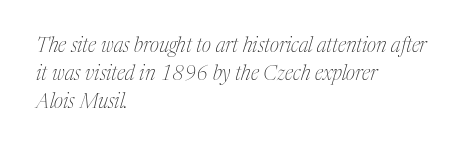
If you measured baseline to baseline, you'd find a middling distance. The tracking reads as untouched default to a designer's eye. A student would call this left alignment; a typographer would say flush left, rag right. The font sits on the lighter half of the weight spectrum, regular included. The specimen reads as italic at a glance.
